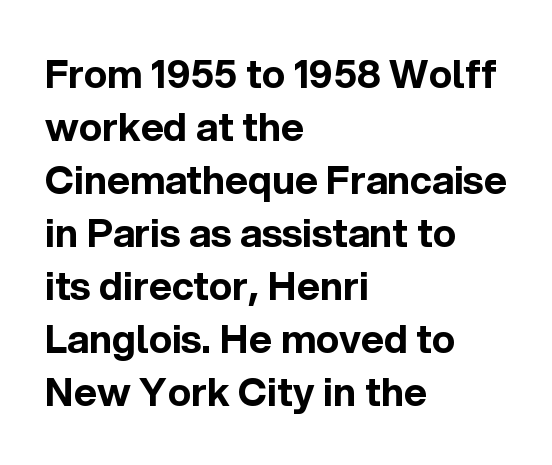
Q: Is the text bold? A: Yes.
Q: Is the text italic (slanted)? A: No, it is upright.
Q: Is the typeface a serif or a sans-serif typeface? A: Sans-serif.
Q: Is the text underlined? A: No.
Q: How is the paragraph aligned? A: Left-aligned.
Q: Is the spacing between letters normal or unusually wide? A: Normal.
Q: Is the spacing between lines tight, normal or loose? A: Normal.
Q: Width (condensed, normal, or wide)? A: Normal.
Q: x-height? A: Medium.
Q: Monospaced? A: No.
